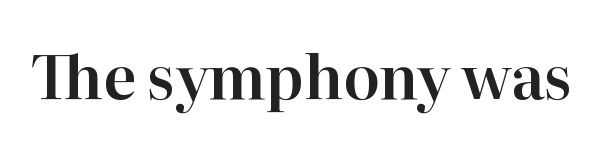
Is this a fixed-width face? No — the glyphs have proportional, varying widths. Every stem runs plumb, perpendicular to the baseline. A serif font was chosen for this passage. The area under the type is left untouched. Observe the ordinary spacing: letters are neighbours, not strangers.
